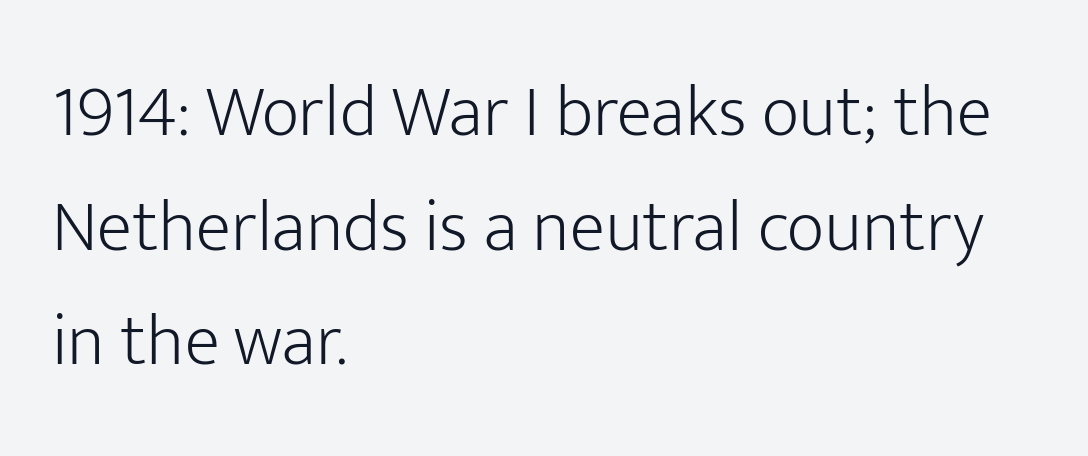
The image shows 73 px light sans-serif type, upright; set left-aligned, normal line spacing (1.57x), normal letter spacing, not underlined; low stroke contrast and a medium x-height.
